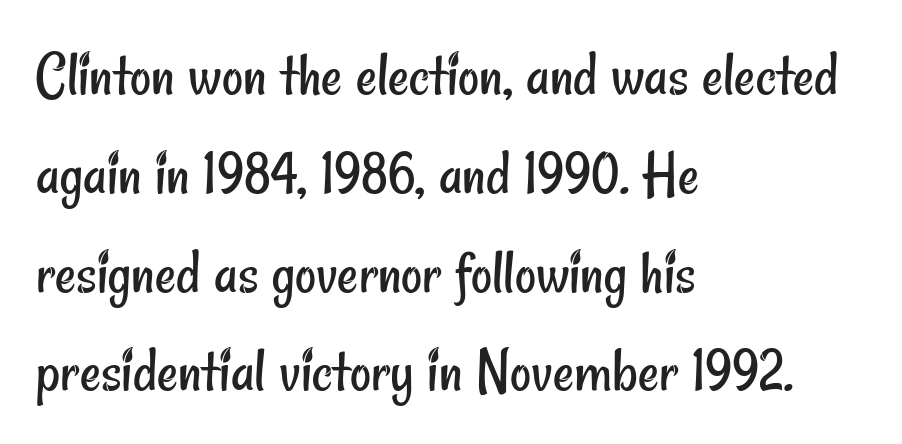
Q: Is the text bold? A: No.
Q: Is the typeface a serif or a sans-serif typeface? A: Sans-serif.
Q: Is the text underlined? A: No.
Q: How is the paragraph aligned? A: Left-aligned.
Q: Is the spacing between letters normal or unusually wide? A: Normal.
Q: Is the spacing between lines tight, normal or loose? A: Normal.
Q: Width (condensed, normal, or wide)? A: Condensed.
Q: Stroke contrast? A: Low.
Q: x-height? A: Small.
Q: Monospaced? A: No.
